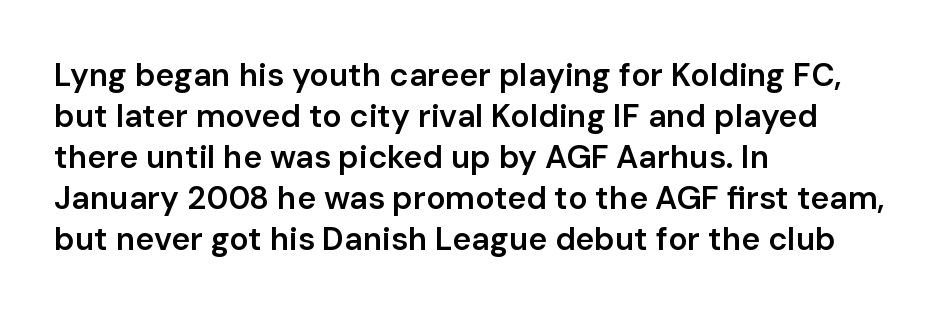
The image shows 32 px semibold sans-serif type, upright; set left-aligned, normal line spacing (1.28x), normal letter spacing, not underlined; low stroke contrast and a medium x-height.
